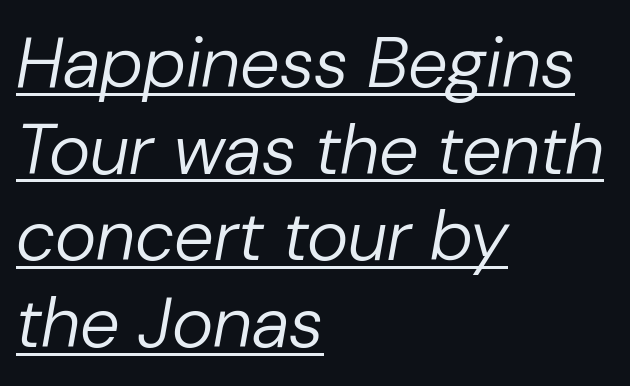
The image shows 71 px regular-weight type, italic (leaning right); set left-aligned, line spacing 1.22x, normal letter spacing, underlined; low stroke contrast and a medium x-height.
